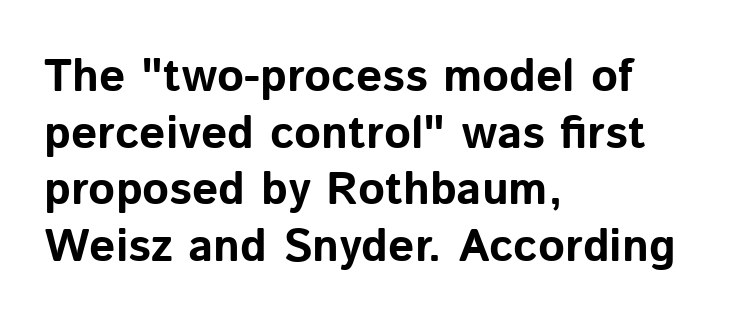
The image shows 46 px bold sans-serif type, upright; set left-aligned, line spacing 1.23x, normal letter spacing, not underlined; low stroke contrast and a medium x-height.
